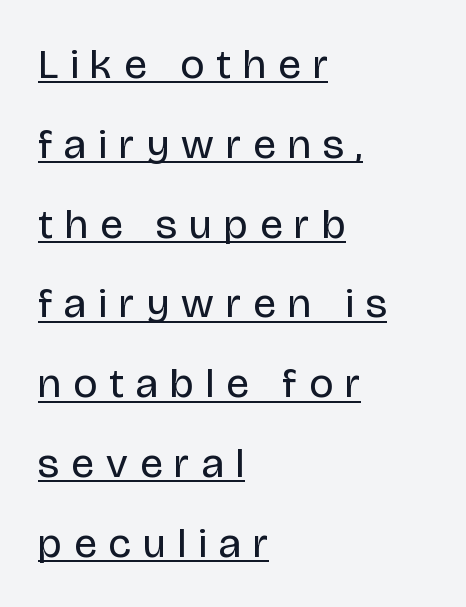
Heft: none added — not bold. Here the designer chose a conventional face with non-uniform glyph widths. Honestly, the underline is the first thing you notice here. This sample trades compactness for vertical openness between lines. In CSS terms this would be text-align: left.
